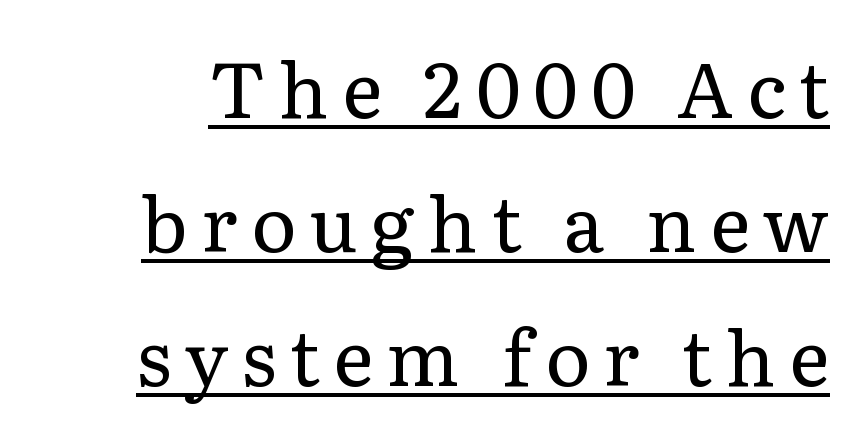
{"serif": "yes", "italic": "no", "bold": "no", "weight": "regular", "width": "normal", "stroke_contrast": "low", "x_height": "medium", "monospaced": "no", "underline": "yes", "line_spacing_ratio": 1.74, "glyph_px": 77}
